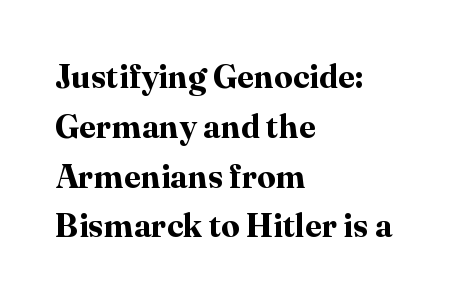
In terms of letterform style, serifs are clearly present. The lines sit at an ordinary, default distance from one another. Character widths vary here, with narrow letters taking less room than wide ones. A dark, heavy texture on the line: the type is bold. No italicization has been applied; the sample stays upright.
